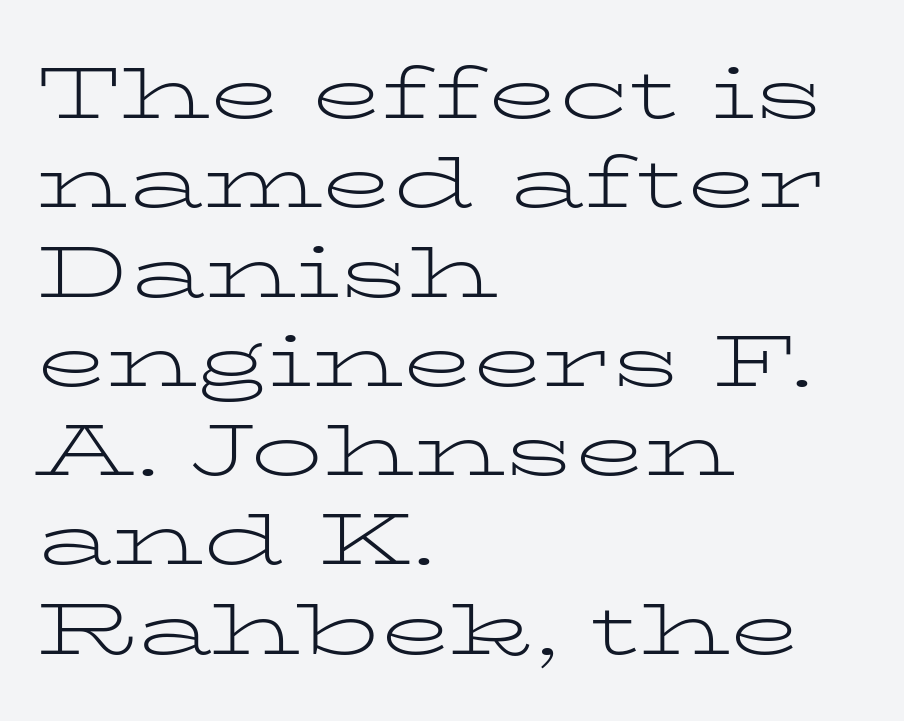
The image shows 72 px light, wide serif type, upright; set left-aligned, line spacing 1.24x, normal letter spacing, not underlined; low stroke contrast and a medium x-height.
